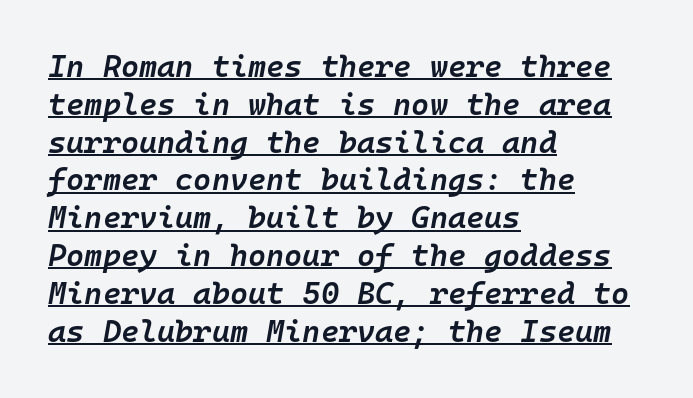
Q: Is the text bold? A: Semi-bold.
Q: Is the text italic (slanted)? A: Yes, it leans right by about 10 degrees.
Q: Is the text underlined? A: Yes.
Q: How is the paragraph aligned? A: Left-aligned.
Q: Is the spacing between letters normal or unusually wide? A: Normal.
Q: Width (condensed, normal, or wide)? A: Normal.
Q: Stroke contrast? A: Low.
Q: x-height? A: Medium.
Q: Monospaced? A: Yes.
